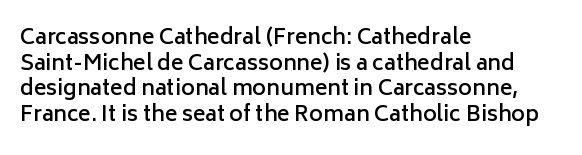
Q: Is the text bold? A: Semi-bold.
Q: Is the text italic (slanted)? A: No, it is upright.
Q: Is the text underlined? A: No.
Q: How is the paragraph aligned? A: Left-aligned.
Q: Is the spacing between letters normal or unusually wide? A: Normal.
